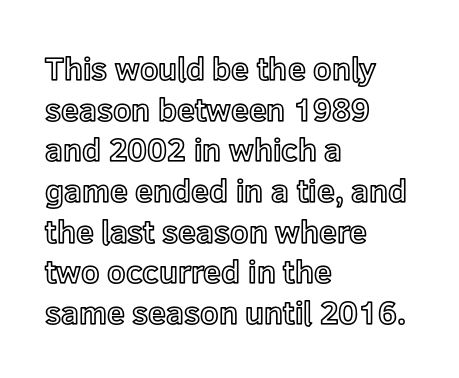
The passage shown has conventional tracking throughout. Vertically, the passage feels balanced, rows spaced as you'd expect. The lettering holds an erect, upright posture throughout. Casual observation: everything's shoved over to the left.
